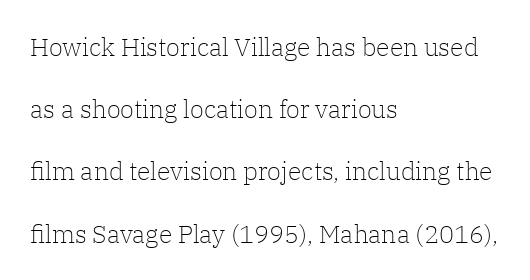
The weight tops out at a normal text grade. Tracking value appears to be zero — textbook default spacing. Is the block centered? No — it sits flush against the left margin. Type without underlining.
